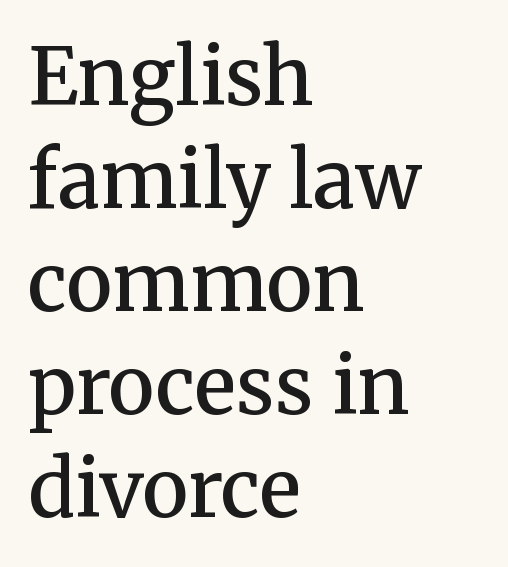
{"serif": "yes", "italic": "no", "bold": "semi", "weight": "semibold", "width": "normal", "stroke_contrast": "medium", "x_height": "medium", "monospaced": "no", "underline": "no", "align": "left", "line_spacing": "normal", "line_spacing_ratio": 1.32, "letter_spacing": "normal", "letter_spacing_em": 0.0, "glyph_px": 78}
